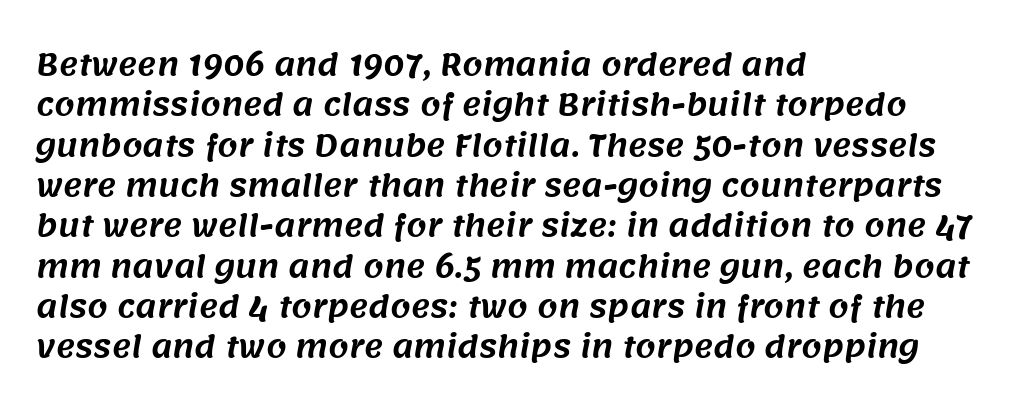
Q: Is the typeface a serif or a sans-serif typeface? A: Sans-serif.
Q: Is the text underlined? A: No.
Q: How is the paragraph aligned? A: Left-aligned.
Q: Is the spacing between letters normal or unusually wide? A: Normal.
Q: Is the spacing between lines tight, normal or loose? A: Normal.
Q: Width (condensed, normal, or wide)? A: Normal.
Q: Stroke contrast? A: Medium.
Q: x-height? A: Large.
Q: Monospaced? A: No.
